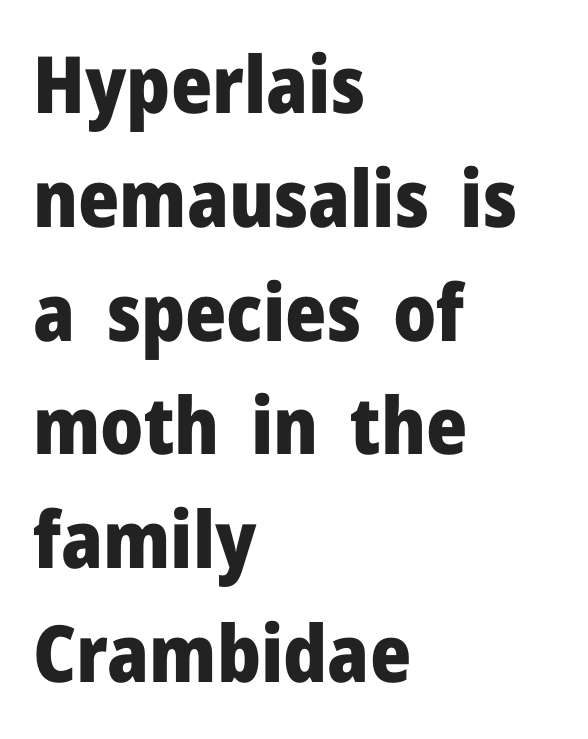
The rendering shows plain stroke endings on the letterforms — a sans-serif design. Layout note: lines flush left. Italic: no, the glyphs are upright roman. Compared with an ordinary text face, these strokes are far heavier — a full bold. Spacing verdict: proportional, widths tailored to each character. You could call the tracking neutral — neither tight nor loose.
